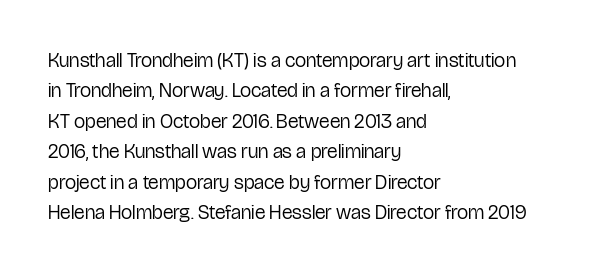
The image shows 20 px text type, upright; set left-aligned, normal line spacing (1.52x), normal letter spacing, not underlined.
